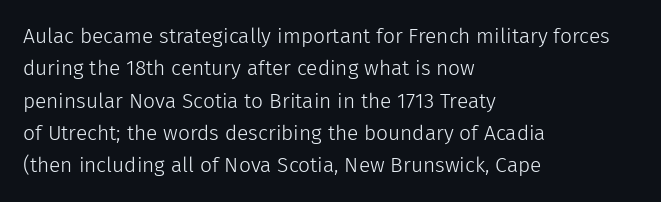
Words float on clear page, feet unadorned. Letters have the restrained weight of plain body copy at most. Horizontal alignment here is leftward, the default for most running prose. Whoever set this chose a conventional vertical rhythm. This sample uses an upright cut, with every glyph sitting square on the baseline.
